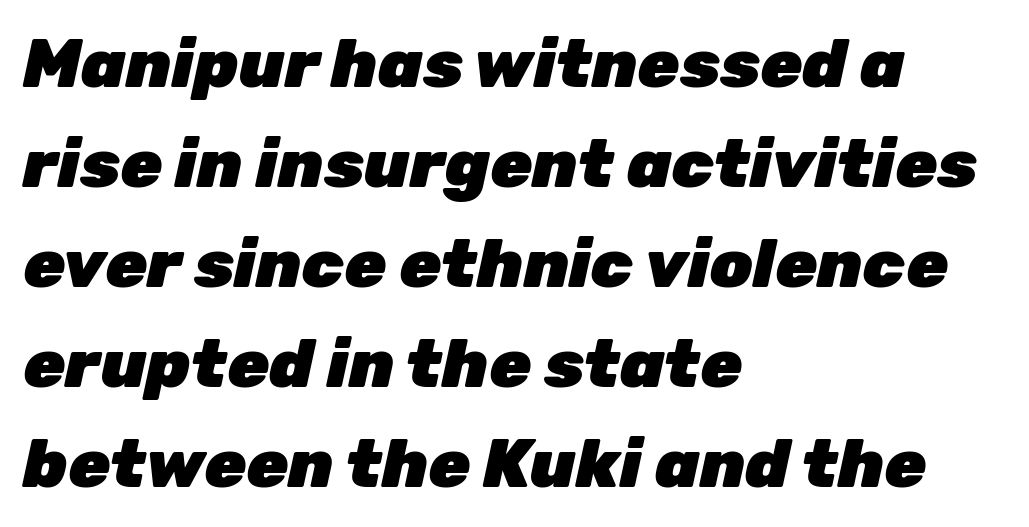
{"italic": "yes", "lean": "right", "slant_degrees": 12, "bold": "yes", "weight": "heavy", "width": "normal", "stroke_contrast": "low", "x_height": "medium", "monospaced": "no", "underline": "no", "align": "left", "line_spacing": "normal", "line_spacing_ratio": 1.47, "letter_spacing": "normal", "letter_spacing_em": 0.0, "glyph_px": 68}
